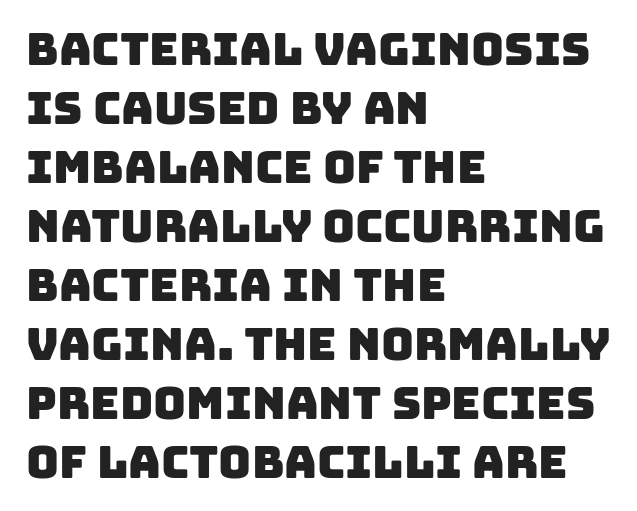
Q: Is the typeface a serif or a sans-serif typeface? A: Sans-serif.
Q: Is the text underlined? A: No.
Q: How is the paragraph aligned? A: Left-aligned.
Q: Is the spacing between letters normal or unusually wide? A: Normal.
Q: Is the spacing between lines tight, normal or loose? A: Normal.
Q: Width (condensed, normal, or wide)? A: Normal.
Q: Stroke contrast? A: Low.
Q: x-height? A: Large.
Q: Monospaced? A: No.
